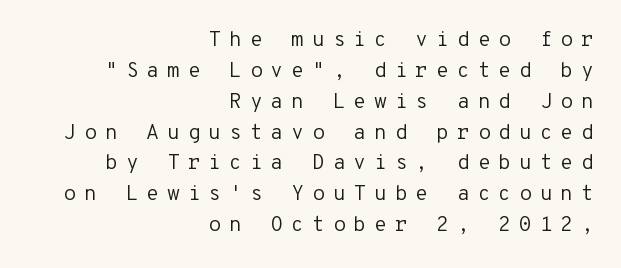
The image shows 21 px text type, upright; set right-aligned, normal line spacing (1.47x), unusually wide letter spacing (+0.37 em), not underlined.
